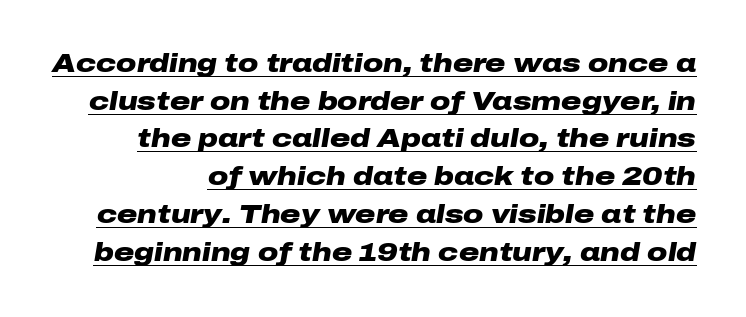
Q: Is the text bold? A: Yes.
Q: Is the text italic (slanted)? A: Yes, it leans right by about 10 degrees.
Q: Is the text underlined? A: Yes.
Q: Is the spacing between letters normal or unusually wide? A: Normal.
Q: Is the spacing between lines tight, normal or loose? A: Normal.
